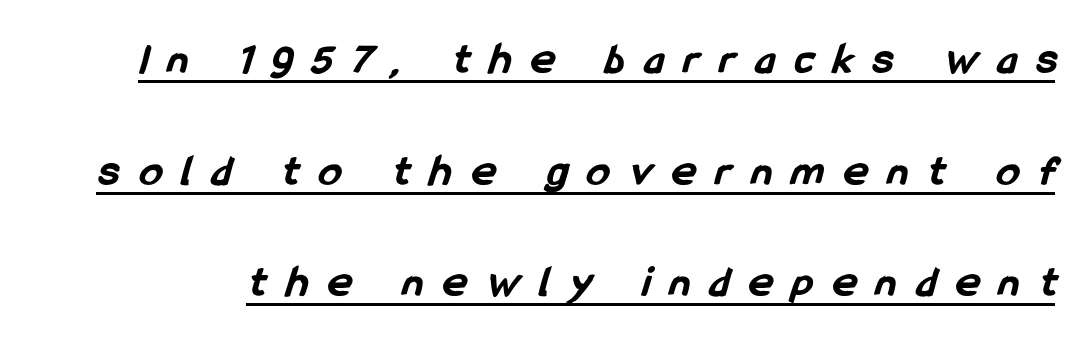
Q: Is the text bold? A: Yes.
Q: Is the typeface a serif or a sans-serif typeface? A: Sans-serif.
Q: Is the text underlined? A: Yes.
Q: Is the spacing between letters normal or unusually wide? A: Unusually wide.
Q: Is the spacing between lines tight, normal or loose? A: Loose.
Q: Width (condensed, normal, or wide)? A: Condensed.
Q: Stroke contrast? A: Low.
Q: x-height? A: Medium.
Q: Monospaced? A: No.
